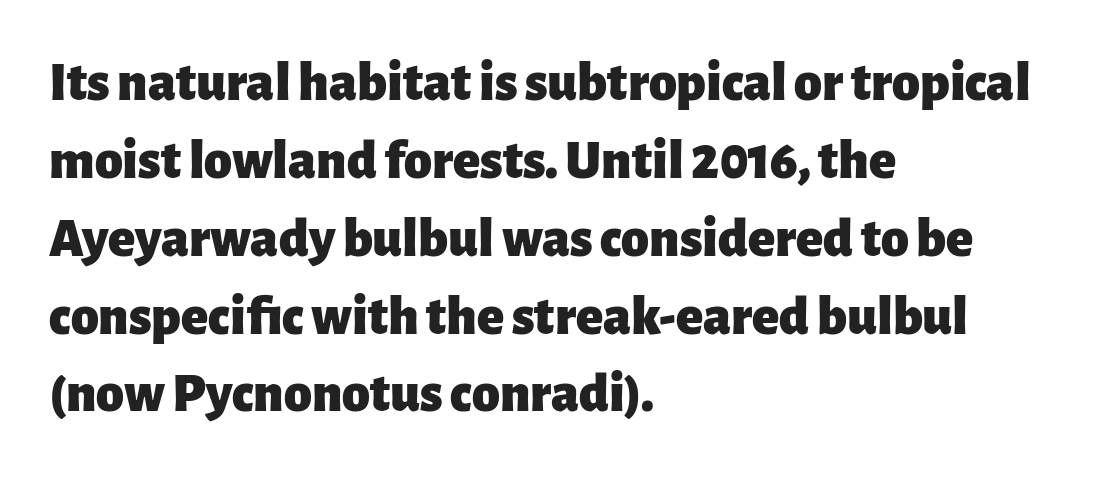
Q: Is the text bold? A: Yes.
Q: Is the text italic (slanted)? A: No, it is upright.
Q: Is the typeface a serif or a sans-serif typeface? A: Sans-serif.
Q: Is the text underlined? A: No.
Q: How is the paragraph aligned? A: Left-aligned.
Q: Is the spacing between letters normal or unusually wide? A: Normal.
Q: Is the spacing between lines tight, normal or loose? A: Normal.
Q: Width (condensed, normal, or wide)? A: Normal.
Q: Stroke contrast? A: Low.
Q: x-height? A: Medium.
Q: Monospaced? A: No.
